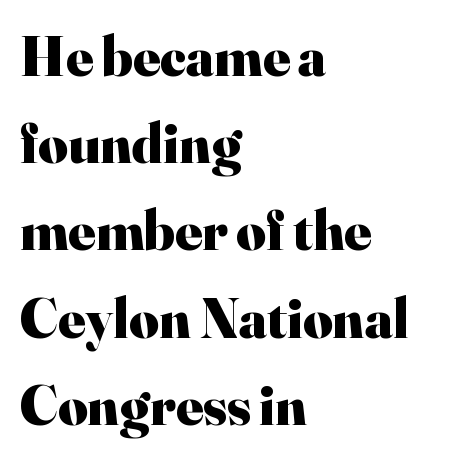
The image shows 57 px heavy serif type, upright; set left-aligned, normal line spacing (1.53x), normal letter spacing, not underlined; high stroke contrast and a small x-height.
